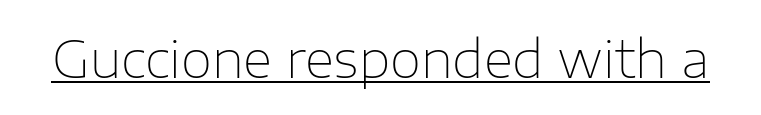
The weight tops out at a normal text grade. Serifs: no, the terminals of the letterforms are clean. You can see a thin bar hugging the bottom of the glyphs. The rendering uses natural spacing where letterforms have individual widths. This is roman type, the default non-slanted kind. Glyph-to-glyph distance matches everyday printed text.
